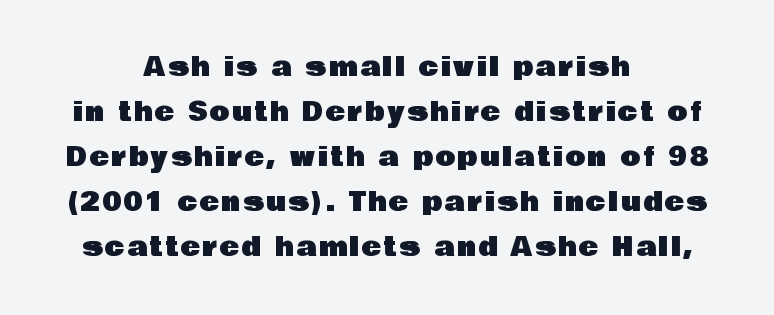
Decoration check: the copy has no underline. The text block is weighted toward neither margin, spreading evenly from the middle. The letters stand straight up with perfectly vertical stems.
